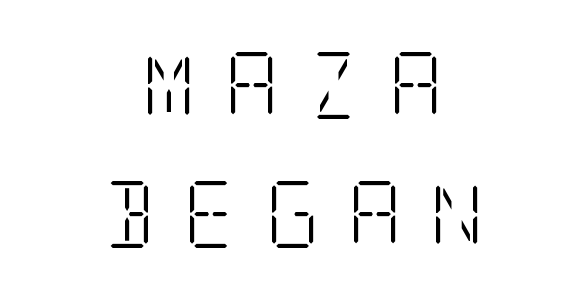
The image shows 67 px light, condensed serif type, upright; set centered, loose line spacing (1.92x), unusually wide letter spacing (+0.41 em), not underlined; low stroke contrast and a large x-height.
